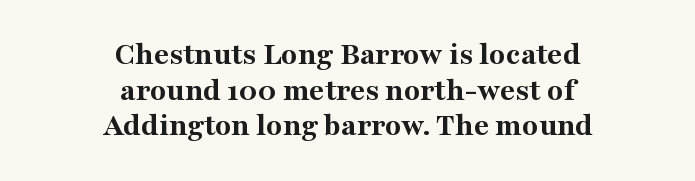
{"serif": "yes", "italic": "no", "bold": "yes", "weight": "bold", "width": "normal", "stroke_contrast": "medium", "x_height": "medium", "monospaced": "no", "underline": "no", "align": "center", "line_spacing": "tight", "line_spacing_ratio": 1.08, "letter_spacing": "normal", "letter_spacing_em": 0.0, "glyph_px": 33}
